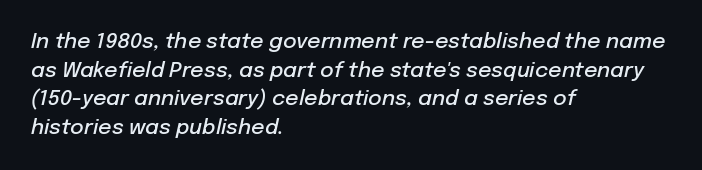
Q: Is the text bold? A: Semi-bold.
Q: Is the text italic (slanted)? A: Yes, it leans right by about 12 degrees.
Q: Is the text underlined? A: No.
Q: How is the paragraph aligned? A: Left-aligned.
Q: Is the spacing between letters normal or unusually wide? A: Normal.
Q: Is the spacing between lines tight, normal or loose? A: Normal.
